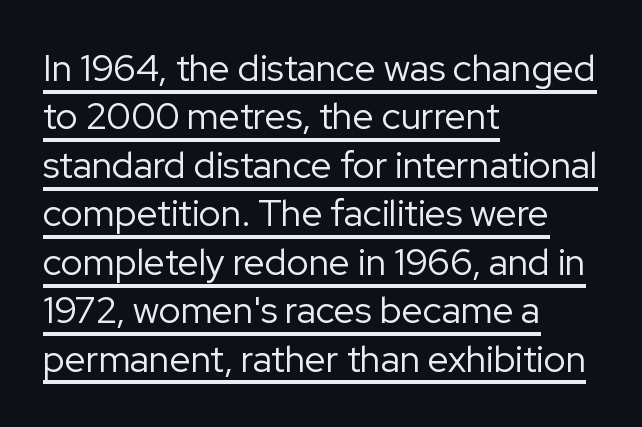
Is this a fixed-width face? No — the glyphs have proportional, varying widths. No chunkiness to these letters — they're not bold. The vertical gap from one line to the next is medium. No feet cap the strokes, marking this as sans-serif type. The lettering stays uniformly vertical, giving the passage a roman look.
